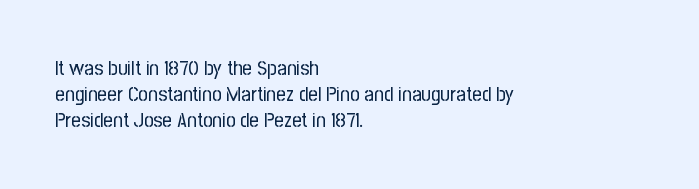
The image shows 21 px text type, upright; set left-aligned, line spacing 1.23x, normal letter spacing, not underlined.
